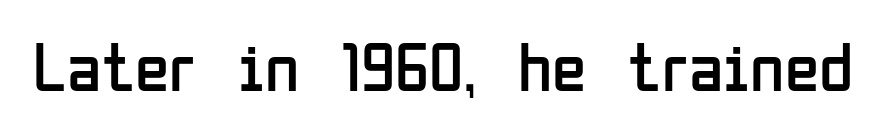
{"serif": "no", "italic": "no", "bold": "no", "weight": "regular", "width": "condensed", "stroke_contrast": "low", "x_height": "medium", "monospaced": "no", "underline": "no", "letter_spacing": "normal", "letter_spacing_em": 0.0, "glyph_px": 70}
